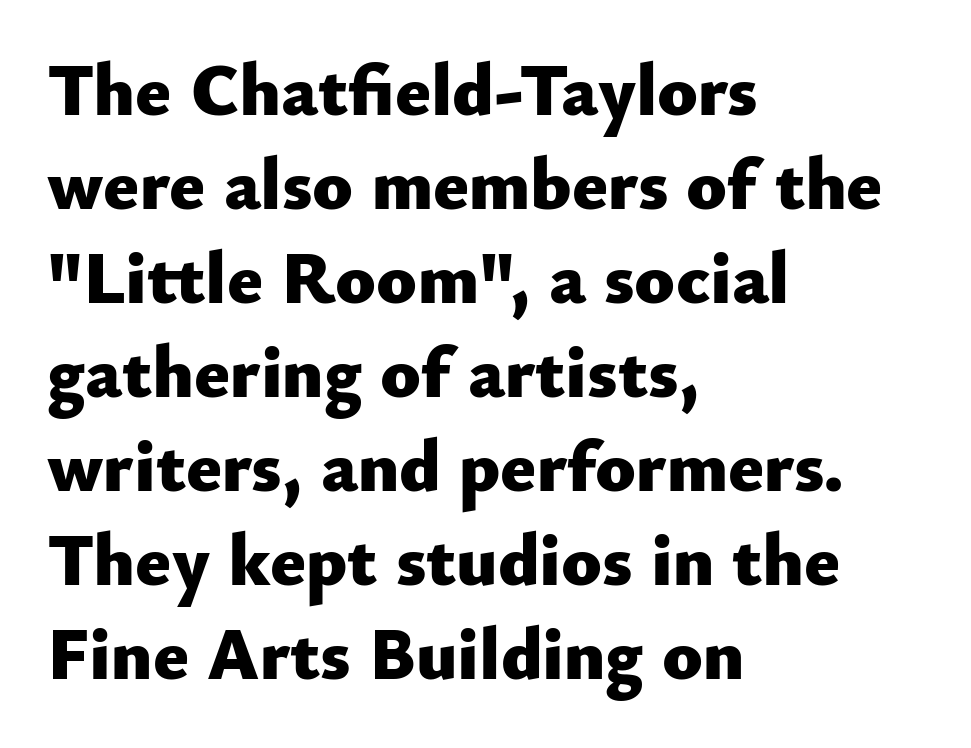
Q: Is the text bold? A: Yes.
Q: Is the text italic (slanted)? A: No, it is upright.
Q: Is the typeface a serif or a sans-serif typeface? A: Sans-serif.
Q: Is the text underlined? A: No.
Q: How is the paragraph aligned? A: Left-aligned.
Q: Is the spacing between letters normal or unusually wide? A: Normal.
Q: Is the spacing between lines tight, normal or loose? A: Normal.
Q: Width (condensed, normal, or wide)? A: Normal.
Q: Stroke contrast? A: Low.
Q: x-height? A: Small.
Q: Monospaced? A: No.
